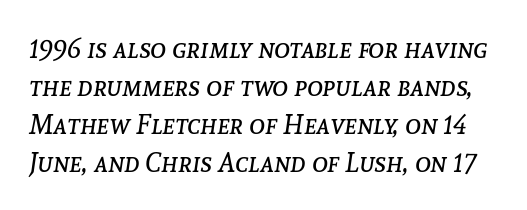
Q: Is the text bold? A: No.
Q: Is the text italic (slanted)? A: Yes, it leans right by about 8 degrees.
Q: Is the text underlined? A: No.
Q: Is the spacing between letters normal or unusually wide? A: Normal.
Q: Is the spacing between lines tight, normal or loose? A: Normal.
